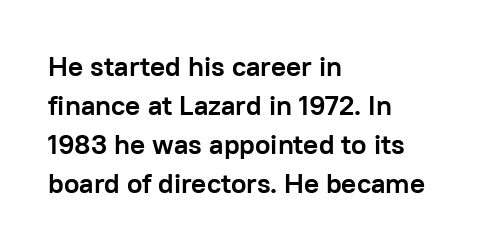
The image shows 28 px semibold sans-serif type, upright; set left-aligned, normal line spacing (1.39x), normal letter spacing, not underlined; low stroke contrast and a medium x-height.
